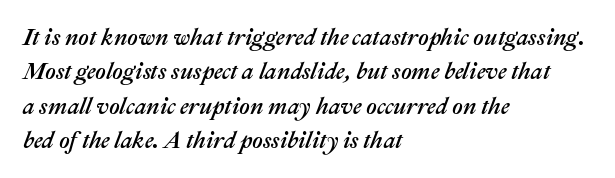
Q: Is the text italic (slanted)? A: Yes, it leans right by about 22 degrees.
Q: Is the text underlined? A: No.
Q: How is the paragraph aligned? A: Left-aligned.
Q: Is the spacing between letters normal or unusually wide? A: Normal.
Q: Is the spacing between lines tight, normal or loose? A: Normal.
